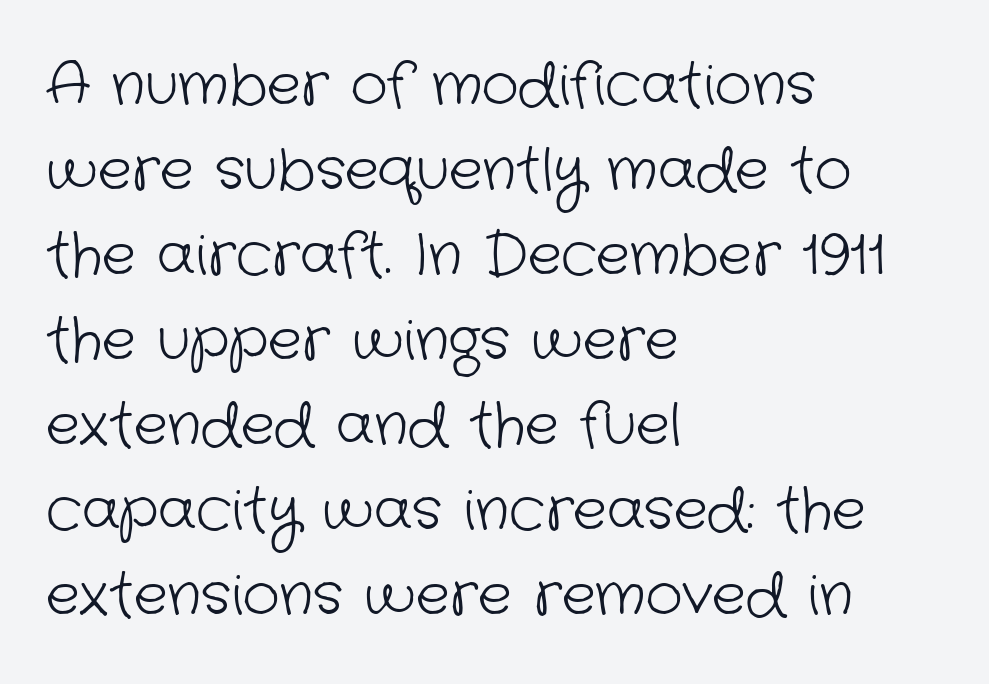
Q: Is the text bold? A: No.
Q: Is the typeface a serif or a sans-serif typeface? A: Sans-serif.
Q: Is the text underlined? A: No.
Q: How is the paragraph aligned? A: Left-aligned.
Q: Is the spacing between letters normal or unusually wide? A: Normal.
Q: Is the spacing between lines tight, normal or loose? A: Normal.
Q: Width (condensed, normal, or wide)? A: Normal.
Q: Stroke contrast? A: Low.
Q: x-height? A: Medium.
Q: Monospaced? A: No.
